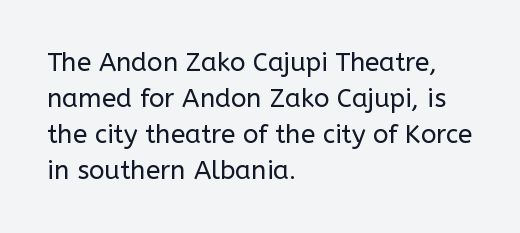
Q: Is the text bold? A: No.
Q: Is the text italic (slanted)? A: No, it is upright.
Q: Is the text underlined? A: No.
Q: How is the paragraph aligned? A: Left-aligned.
Q: Is the spacing between letters normal or unusually wide? A: Normal.
Q: Is the spacing between lines tight, normal or loose? A: Normal.
